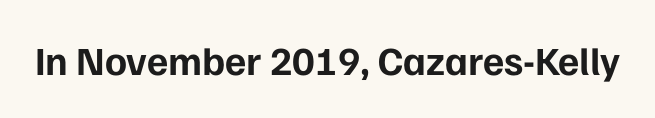
The image shows 40 px bold sans-serif type, upright; set normal letter spacing, not underlined; low stroke contrast and a medium x-height.
